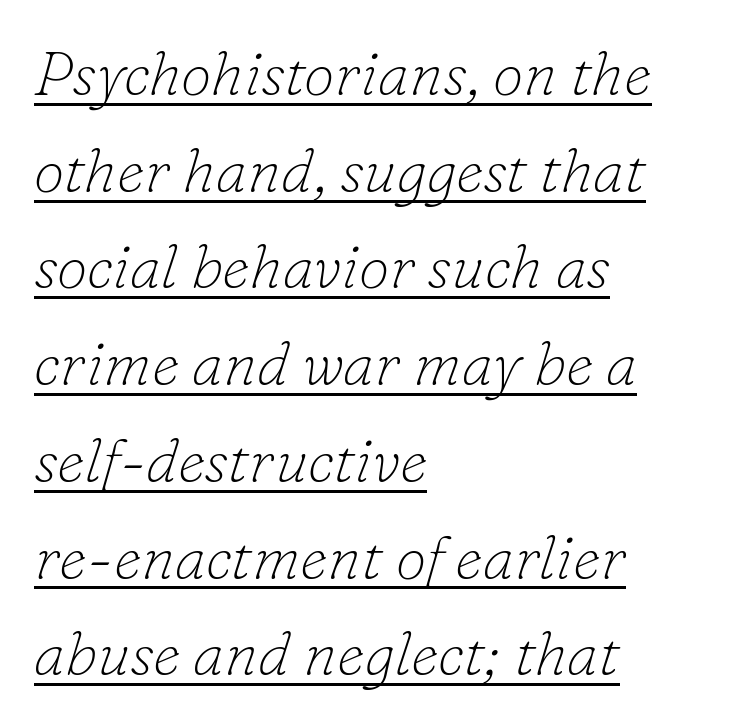
Q: Is the text bold? A: No.
Q: Is the text italic (slanted)? A: Yes, it leans right by about 16 degrees.
Q: Is the typeface a serif or a sans-serif typeface? A: Serif.
Q: Is the text underlined? A: Yes.
Q: How is the paragraph aligned? A: Left-aligned.
Q: Is the spacing between letters normal or unusually wide? A: Normal.
Q: Is the spacing between lines tight, normal or loose? A: Normal.
Q: Width (condensed, normal, or wide)? A: Normal.
Q: Stroke contrast? A: Low.
Q: x-height? A: Small.
Q: Monospaced? A: No.
